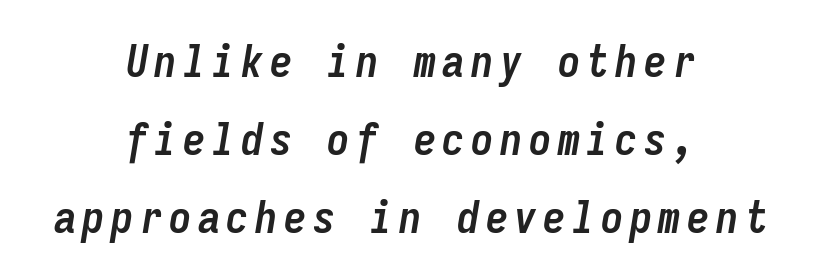
{"italic": "yes", "lean": "right", "slant_degrees": 9, "bold": "yes", "weight": "semibold", "width": "condensed", "stroke_contrast": "low", "x_height": "medium", "monospaced": "yes", "underline": "no", "align": "center", "line_spacing_ratio": 1.73, "glyph_px": 45}
